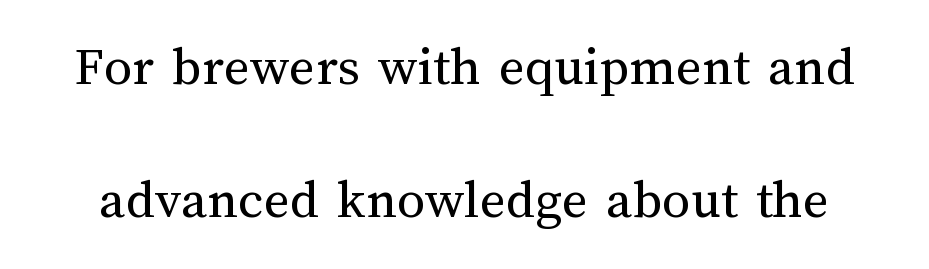
{"italic": "no", "bold": "no", "weight": "regular", "width": "normal", "stroke_contrast": "medium", "x_height": "medium", "monospaced": "no", "underline": "no", "line_spacing": "loose", "line_spacing_ratio": 2.38, "letter_spacing": "normal", "letter_spacing_em": 0.0, "glyph_px": 56}
